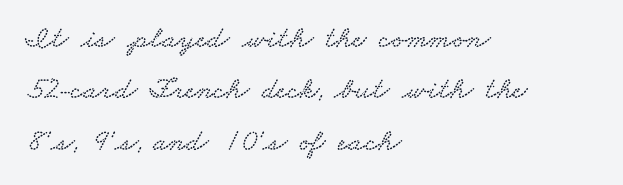
The line texture is even and compact thanks to regular tracking. Note the varied advance widths — an 'i' is clearly narrower than an 'm'. These lines sit exactly where default settings would place them. Honestly, there is no underline to notice here at all.
